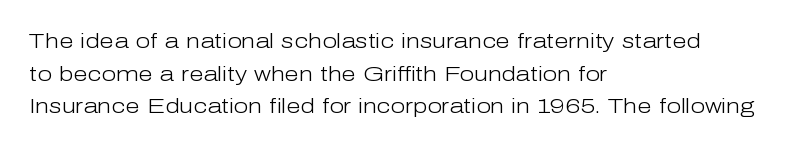
{"italic": "no", "bold": "no", "underline": "no", "align": "left", "line_spacing": "normal", "line_spacing_ratio": 1.55, "letter_spacing": "normal", "letter_spacing_em": 0.0, "glyph_px": 21}
